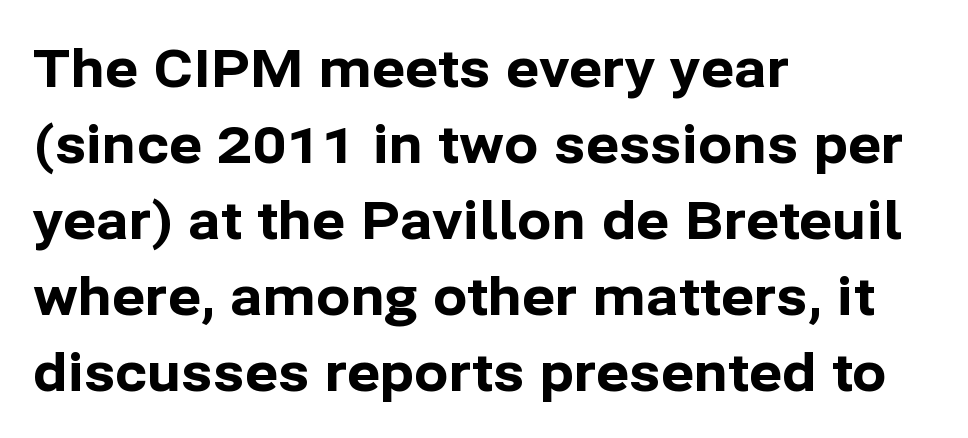
{"serif": "no", "italic": "no", "bold": "yes", "weight": "bold", "width": "normal", "stroke_contrast": "low", "x_height": "medium", "monospaced": "no", "underline": "no", "align": "left", "line_spacing": "normal", "line_spacing_ratio": 1.49, "letter_spacing": "normal", "letter_spacing_em": 0.0, "glyph_px": 51}
